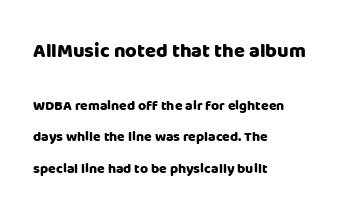
{"italic": "no", "bold": "yes", "underline": "no", "align": "left", "line_spacing": "loose", "line_spacing_ratio": 2.22, "letter_spacing": "normal", "letter_spacing_em": 0.0, "larger_block": "first", "size_ratio": 1.43, "glyph_px": 20}
